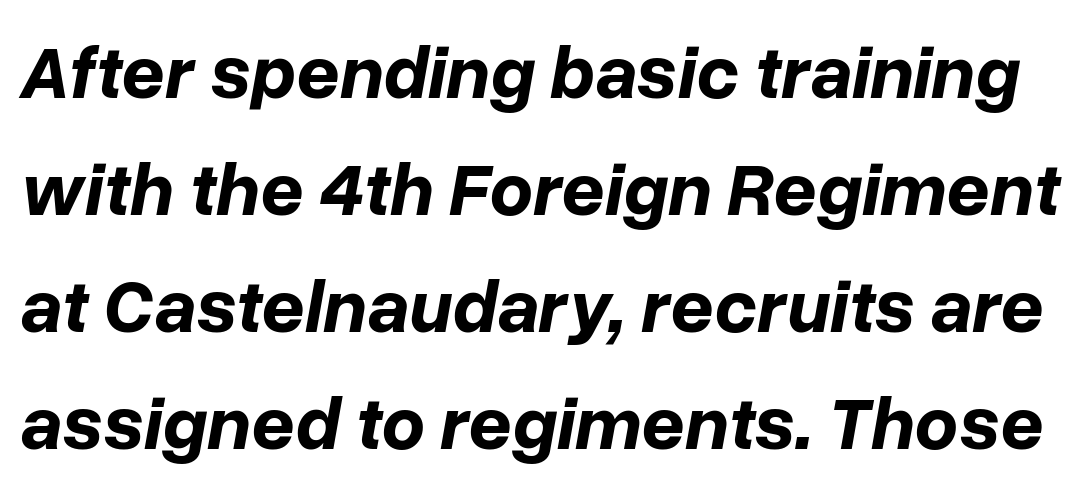
The image shows 76 px bold type, italic (leaning right); set normal line spacing (1.54x), normal letter spacing, not underlined; low stroke contrast and a medium x-height.
